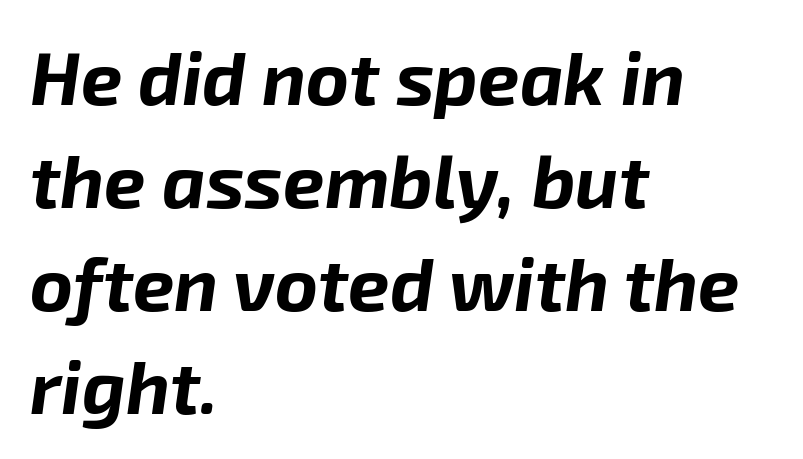
{"italic": "yes", "lean": "right", "slant_degrees": 8, "bold": "yes", "weight": "bold", "width": "normal", "stroke_contrast": "low", "x_height": "medium", "monospaced": "no", "underline": "no", "align": "left", "line_spacing": "normal", "line_spacing_ratio": 1.39, "letter_spacing": "normal", "letter_spacing_em": 0.0, "glyph_px": 74}
